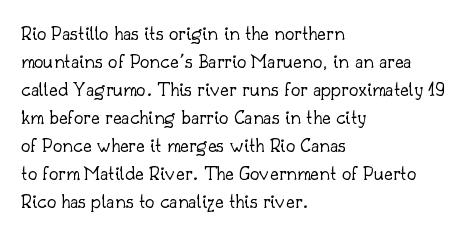
Q: Is the text bold? A: No.
Q: Is the text italic (slanted)? A: No, it is upright.
Q: Is the text underlined? A: No.
Q: How is the paragraph aligned? A: Left-aligned.
Q: Is the spacing between letters normal or unusually wide? A: Normal.
Q: Is the spacing between lines tight, normal or loose? A: Normal.
